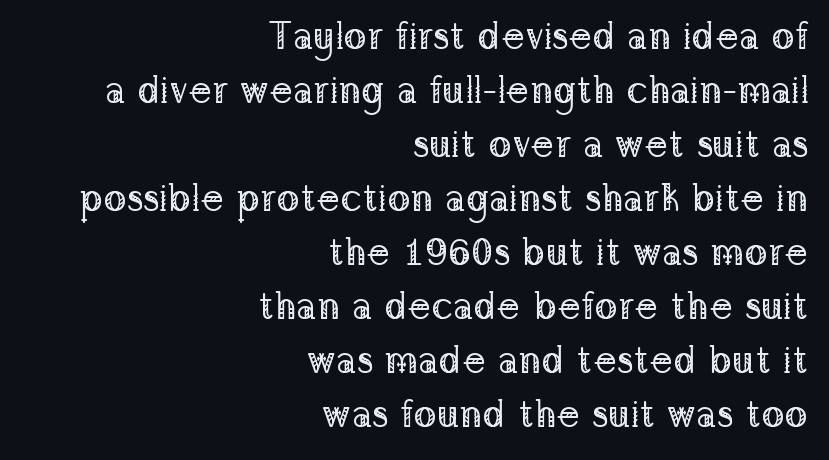
This rendering leaves character spacing at its baseline value. A clean baseline with only descenders dipping below it. Regarding serifs, this sample has them. Unbolded letterforms with no extra heft. These lines are set flush right with a ragged left edge. Is this a fixed-width face? No — the glyphs have proportional, varying widths.
